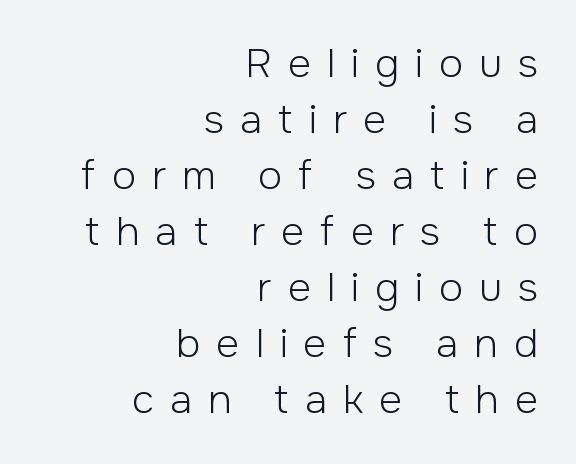
{"serif": "no", "italic": "no", "bold": "no", "weight": "light", "width": "normal", "stroke_contrast": "low", "x_height": "medium", "monospaced": "no", "underline": "no", "align": "right", "line_spacing": "normal", "line_spacing_ratio": 1.4, "letter_spacing": "wide", "letter_spacing_em": 0.4, "glyph_px": 40}
